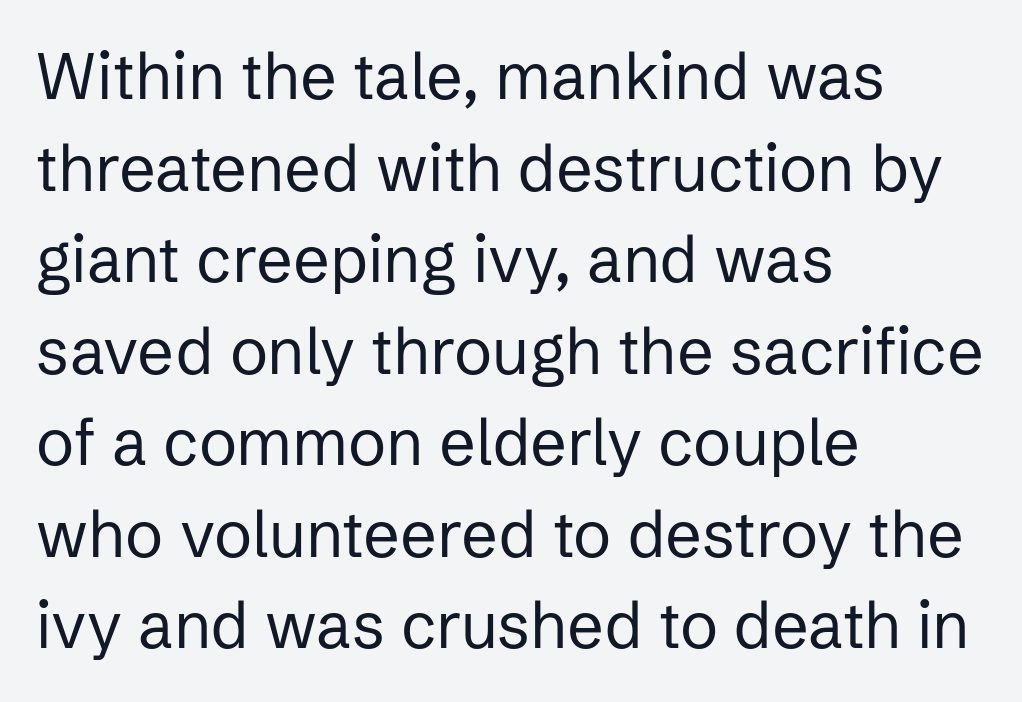
Summary of weight: not heavy and not bold. This sample uses an upright cut, with every glyph sitting square on the baseline. Students, note that the glyphs here touch the page at normal intervals. Regarding serifs, this sample does without them. The gap between lines stays unmarked.
